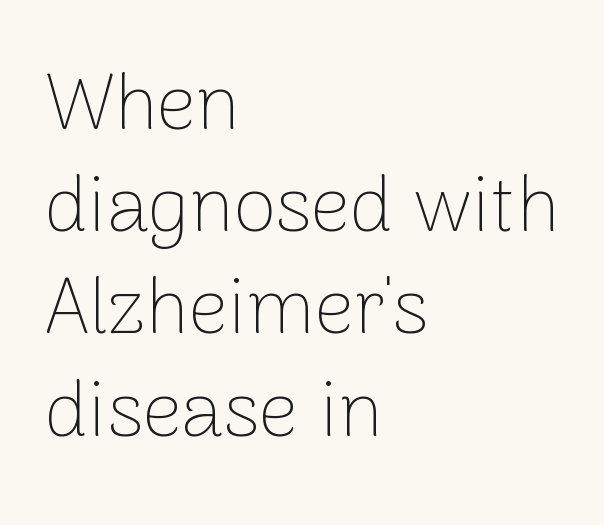
Spacing verdict: proportional, widths tailored to each character. Compared with a centered layout, this one pins lines to the left instead. In terms of posture, this sample is upright. The rows are spaced the way most documents space them. Serifs: no, the terminals of the letterforms are clean.
